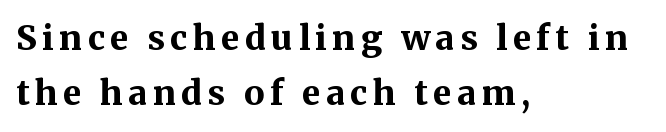
The letters advance in unequal steps, a hallmark of proportional type. Words float on clear page, feet unadorned. On the weight axis this lands at bold, roughly 700. Regarding serifs, this sample has them.
